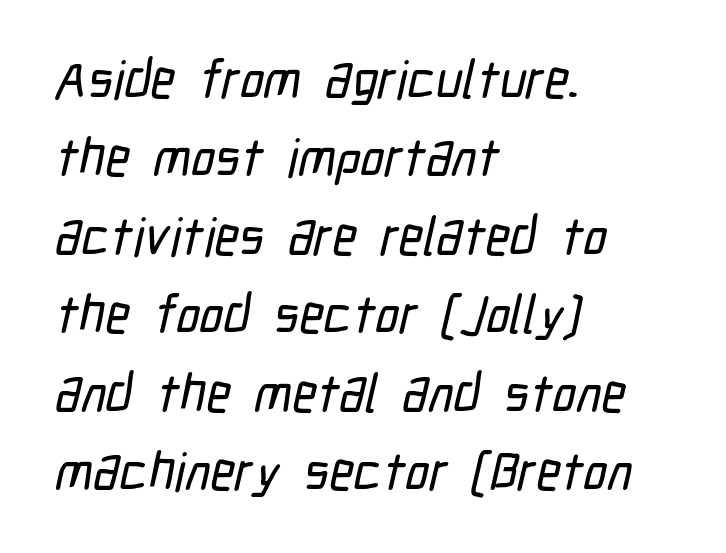
{"serif": "no", "width": "condensed", "stroke_contrast": "low", "x_height": "medium", "monospaced": "no", "underline": "no", "align": "left", "line_spacing": "normal", "line_spacing_ratio": 1.48, "letter_spacing": "normal", "letter_spacing_em": 0.0, "glyph_px": 53}
